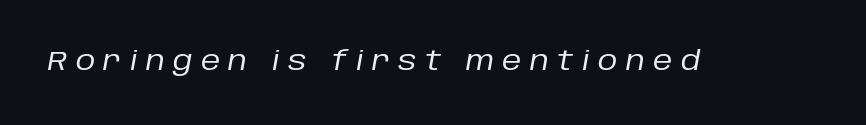
The image shows 27 px text type, italic (leaning right); set unusually wide letter spacing (+0.31 em), not underlined.
